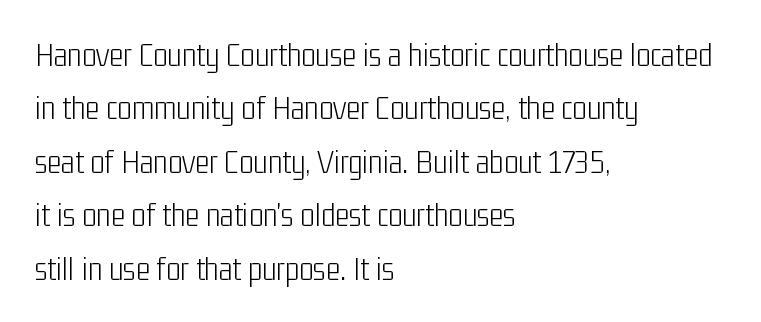
{"serif": "no", "italic": "no", "bold": "no", "weight": "light", "width": "condensed", "stroke_contrast": "low", "x_height": "medium", "monospaced": "no", "underline": "no", "align": "left", "line_spacing": "normal", "line_spacing_ratio": 1.57, "letter_spacing": "normal", "letter_spacing_em": 0.0, "glyph_px": 34}
